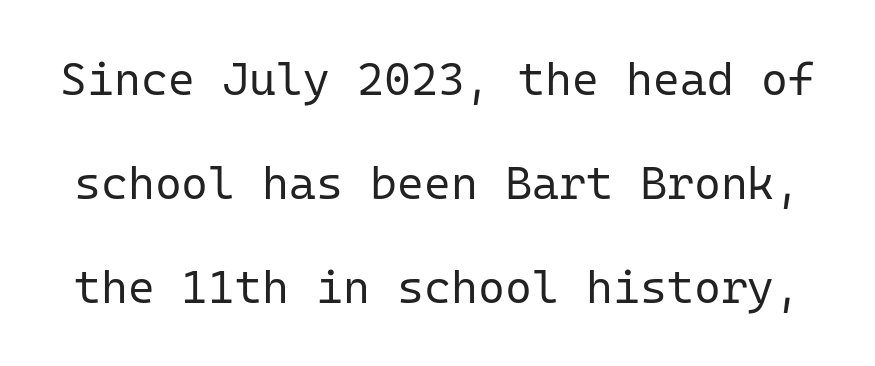
Interline gaps are noticeably wide in this sample. Serif or sans? Sans — the stroke terminals are bare. Spacing between characters is what you'd get straight out of the box. Unlike italic type, these characters show no tilt at all. The gap between lines stays unmarked.
